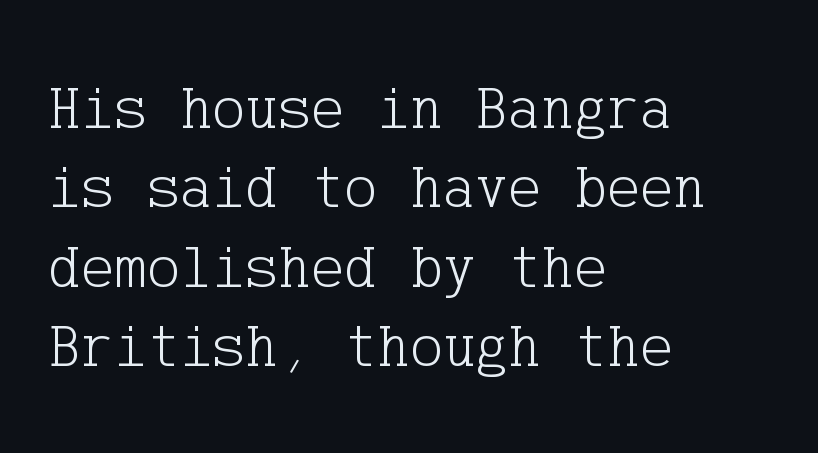
Vertical spacing — default. Check the space under the baseline: it is left empty. The typesetter chose a ragged-right arrangement here. The font is comparable to plain body text, perhaps lighter. Posture: straight, roman, zero tilt. Caption: standard tracking, unaltered.
